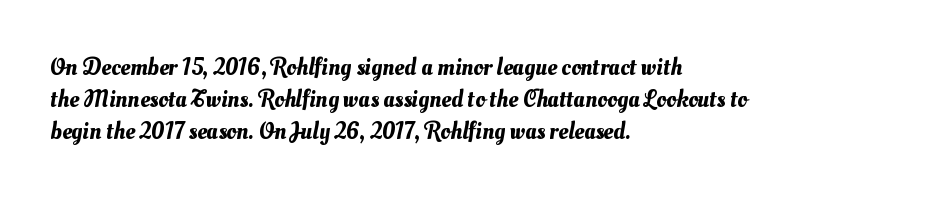
Q: Is the text underlined? A: No.
Q: How is the paragraph aligned? A: Left-aligned.
Q: Is the spacing between letters normal or unusually wide? A: Normal.
Q: Is the spacing between lines tight, normal or loose? A: Normal.
